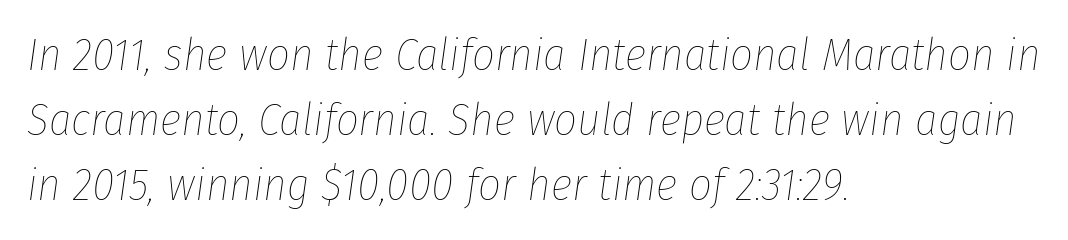
The image shows 45 px thin, condensed type, italic (leaning right); set left-aligned, normal line spacing (1.45x), normal letter spacing, not underlined; low stroke contrast and a medium x-height.
